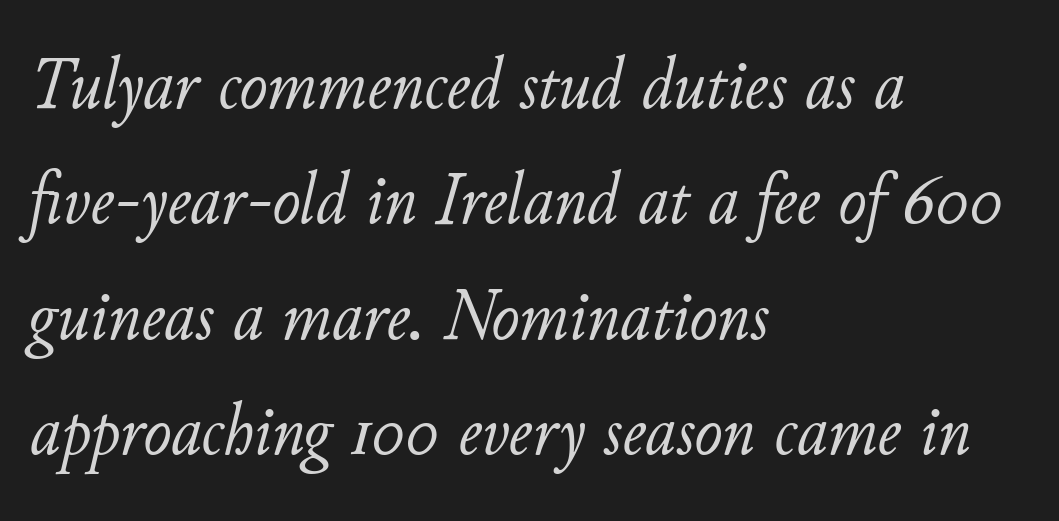
The image shows 75 px light type, italic (leaning right); set left-aligned, normal line spacing (1.54x), normal letter spacing, not underlined; low stroke contrast and a small x-height.
